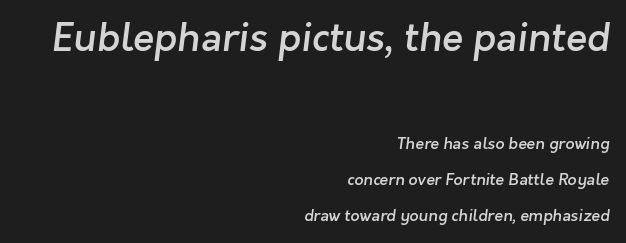
Note the varied advance widths — an 'i' is clearly narrower than an 'm'. In CSS terms this would be text-align: right. The passage shown stacks its lines with a broad gap. Glyph-to-glyph distance matches everyday printed text. The glyphs are unaccompanied by any horizontal stroke below them.
